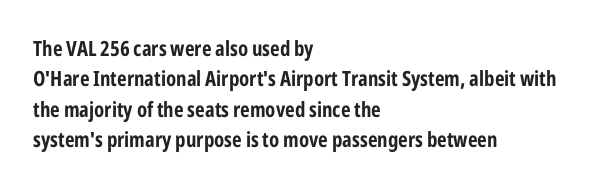
The image shows 21 px bold type, upright; set left-aligned, normal line spacing (1.45x), normal letter spacing, not underlined.
